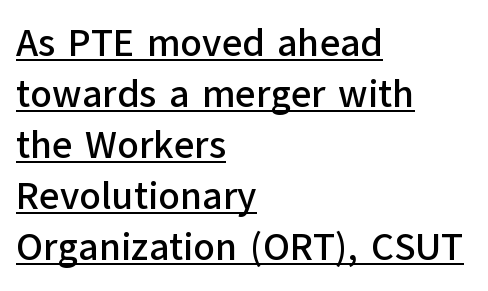
The image shows 39 px sans-serif type, upright; set left-aligned, normal line spacing (1.31x), normal letter spacing, underlined; low stroke contrast and a medium x-height.
